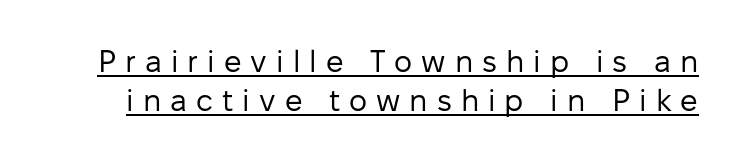
{"serif": "no", "italic": "no", "bold": "no", "weight": "regular", "width": "normal", "stroke_contrast": "low", "x_height": "medium", "monospaced": "no", "underline": "yes", "line_spacing": "normal", "line_spacing_ratio": 1.25, "letter_spacing": "wide", "letter_spacing_em": 0.29, "glyph_px": 31}
